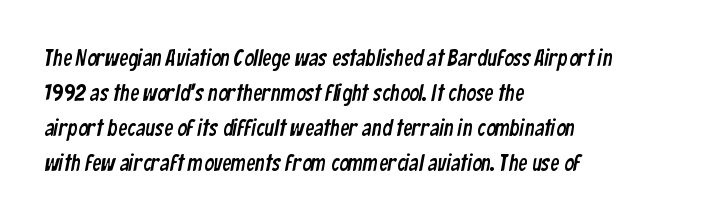
{"underline": "no", "align": "left", "line_spacing": "normal", "line_spacing_ratio": 1.52, "letter_spacing": "normal", "letter_spacing_em": 0.0, "glyph_px": 23}
